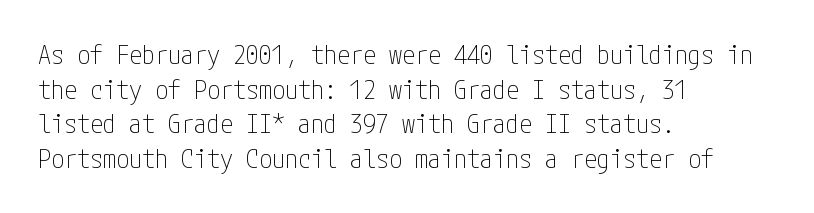
No chunkiness to these letters — they're not bold. A classic flush-left, rag-right setting is used for this passage. One glance says typical: line gaps are just what's usual. The letters sit at their default tracking, neither squeezed nor spread.
